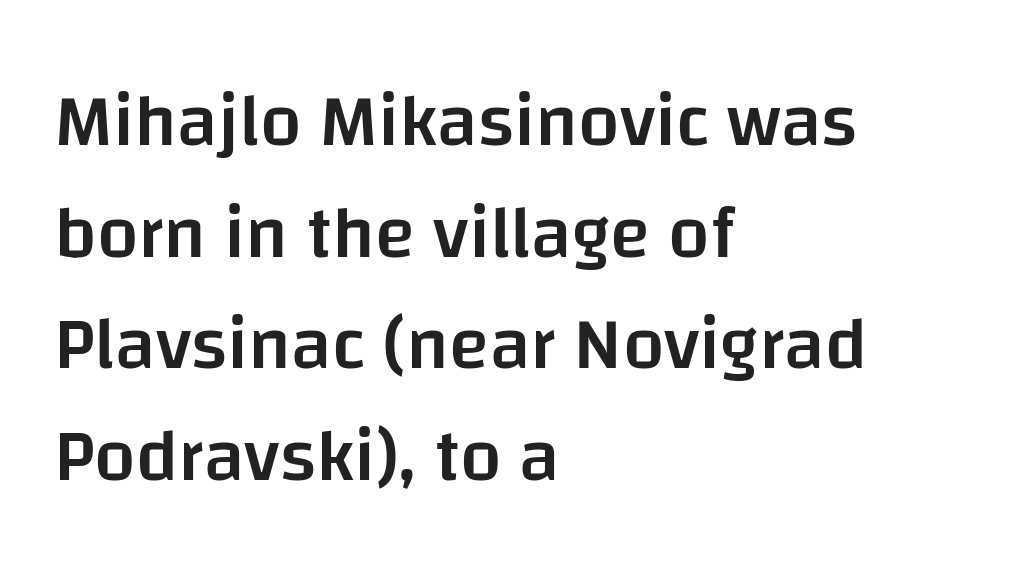
The image shows 74 px semibold sans-serif type, upright; set left-aligned, normal line spacing (1.51x), normal letter spacing, not underlined; low stroke contrast and a large x-height.
